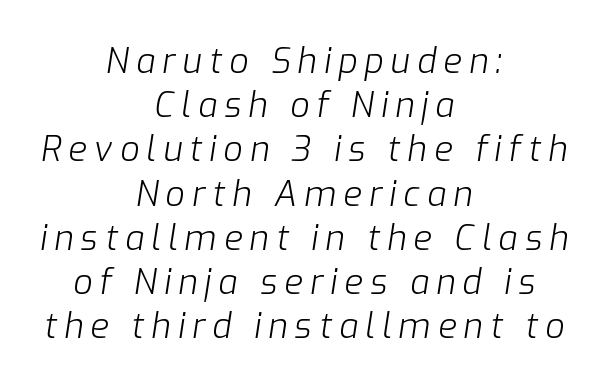
{"italic": "yes", "lean": "right", "slant_degrees": 9, "bold": "no", "weight": "light", "width": "normal", "stroke_contrast": "low", "x_height": "medium", "monospaced": "no", "underline": "no", "align": "center", "line_spacing": "normal", "line_spacing_ratio": 1.3, "letter_spacing": "wide", "letter_spacing_em": 0.21, "glyph_px": 34}
